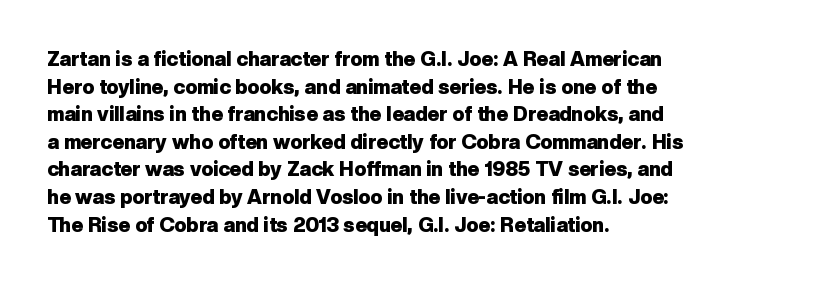
Is the letter spacing exaggerated? No — it looks like the ordinary default. Does the weight exceed regular? Yes, all the way to bold. Layout note: lines flush left. Notice how the stems are strictly vertical — no italics here.
